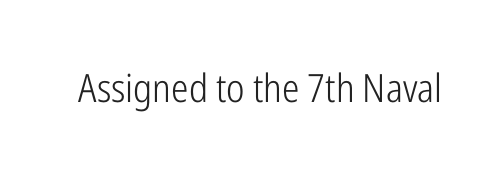
In terms of posture, this sample is upright. The tracking reads as untouched default to a designer's eye. This rendering features lettering with no underline. The passage shown is typed in a proportional face where columns would drift. This is not heavy type; no bold has been used.
